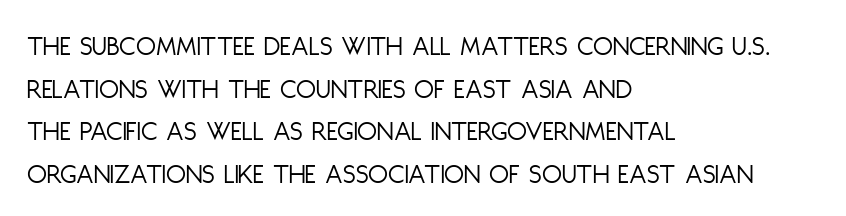
The block of text has a typical density, with ordinary space between rows. No italicization has been applied; the sample stays upright. Caption: face not bold, strokes unweighted. These lines are rendered in a variable-pitch font. Classification — sans serif.
